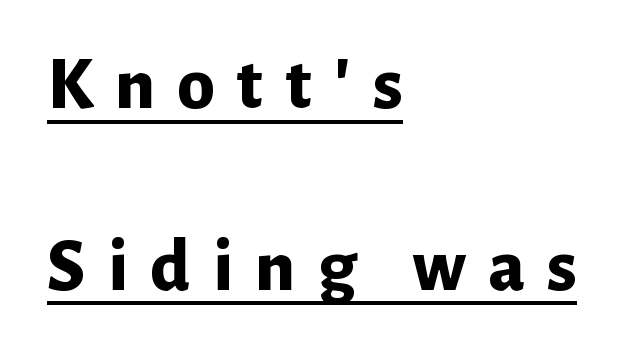
Q: Is the text bold? A: Yes.
Q: Is the text italic (slanted)? A: No, it is upright.
Q: Is the typeface a serif or a sans-serif typeface? A: Sans-serif.
Q: Is the text underlined? A: Yes.
Q: How is the paragraph aligned? A: Left-aligned.
Q: Is the spacing between letters normal or unusually wide? A: Unusually wide.
Q: Is the spacing between lines tight, normal or loose? A: Loose.
Q: Width (condensed, normal, or wide)? A: Normal.
Q: Stroke contrast? A: Low.
Q: x-height? A: Medium.
Q: Monospaced? A: No.
